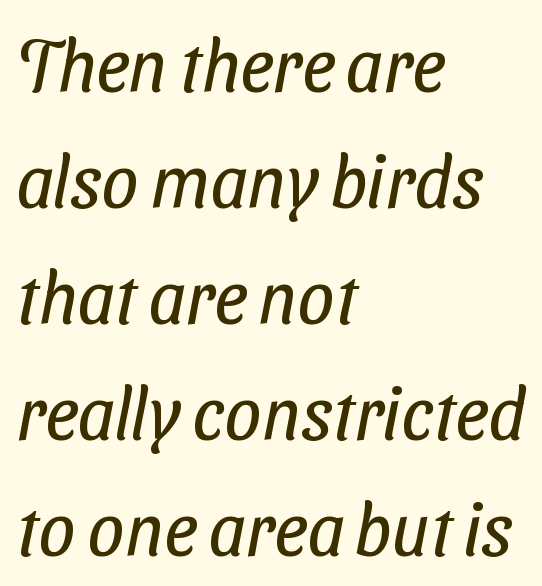
{"serif": "no", "bold": "no", "weight": "regular", "width": "condensed", "stroke_contrast": "low", "x_height": "medium", "monospaced": "no", "underline": "no", "align": "left", "line_spacing": "normal", "line_spacing_ratio": 1.59, "letter_spacing": "normal", "letter_spacing_em": 0.0, "glyph_px": 73}
